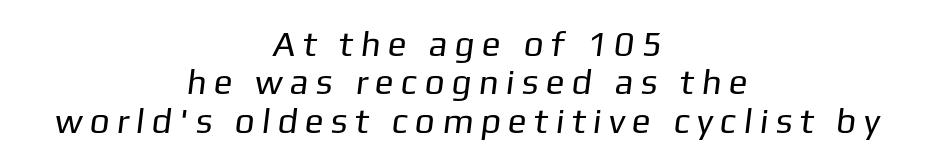
Substantial extra tracking has been applied to these lines. This rendering features lettering with no underline. The leading is snug, giving the passage a crowded texture. A sans-serif font was chosen for this passage.
